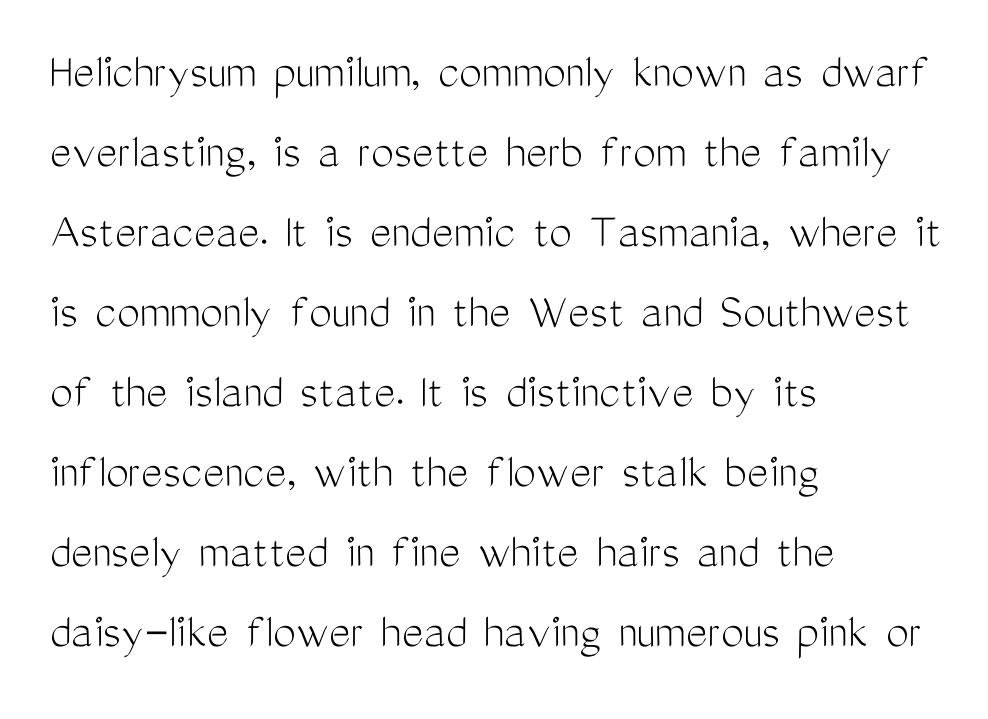
The baseline area is clear. A student would call this left alignment; a typographer would say flush left, rag right. This sample has the flowing, uneven cadence of proportional lettering. Counters stay open thanks to moderate or lighter strokes. Unlike italic type, these characters show no tilt at all.
